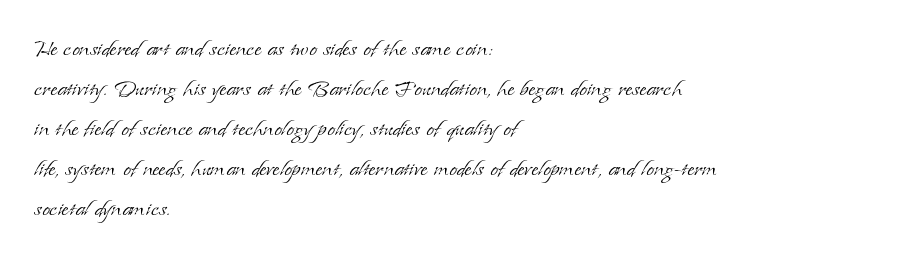
The leading is moderate, giving the passage an even texture. The rendering keeps characters at their native spacing. This is serif lettering, the kind often seen in printed books. The typeface has the unassuming heft of standard copy or less. Reading down the block, your eye returns to a fixed left position each line.
